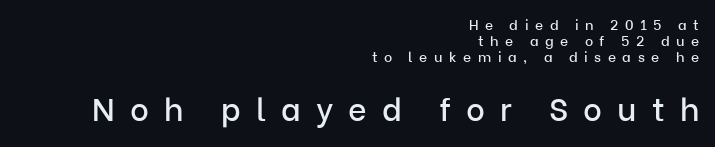
The typesetter chose a ragged-left arrangement here. The font family rendered here belongs to the sans-serif group. A typesetter would call this proportional, since set widths differ per character. Spacing between characters has been opened up far beyond the box default. The foot of each line stays bare and open.
